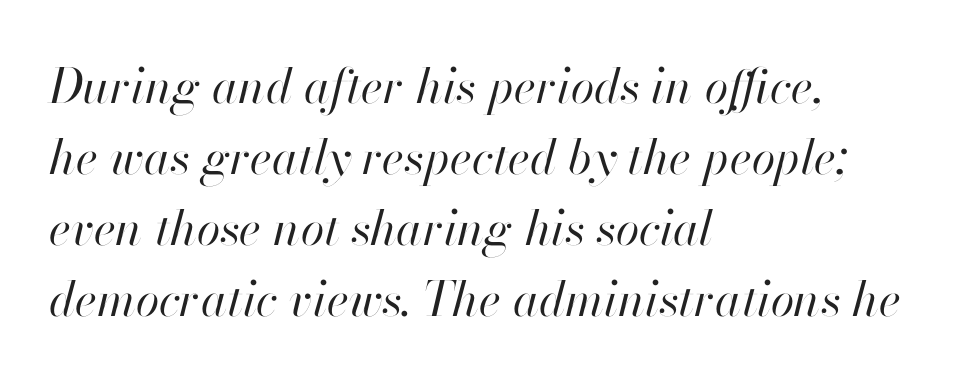
{"italic": "yes", "lean": "right", "slant_degrees": 13, "bold": "no", "weight": "regular", "width": "normal", "stroke_contrast": "high", "x_height": "small", "monospaced": "no", "underline": "no", "align": "left", "line_spacing": "normal", "line_spacing_ratio": 1.48, "letter_spacing": "normal", "letter_spacing_em": 0.0, "glyph_px": 48}
